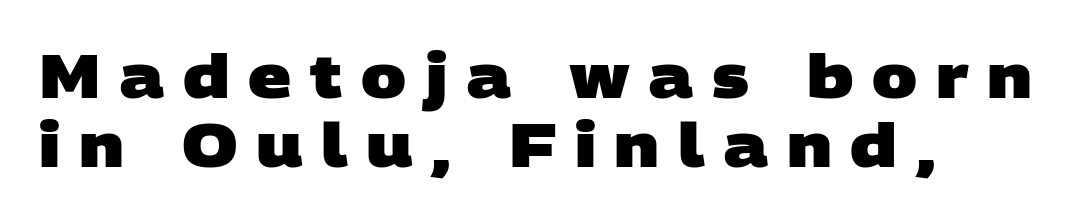
The face used here is proportionally spaced, like ordinary book or web type. Leading: reduced. The space beneath each line is pristine and unruled. Is the type bold? Yes — the strokes are clearly thick and heavy.
